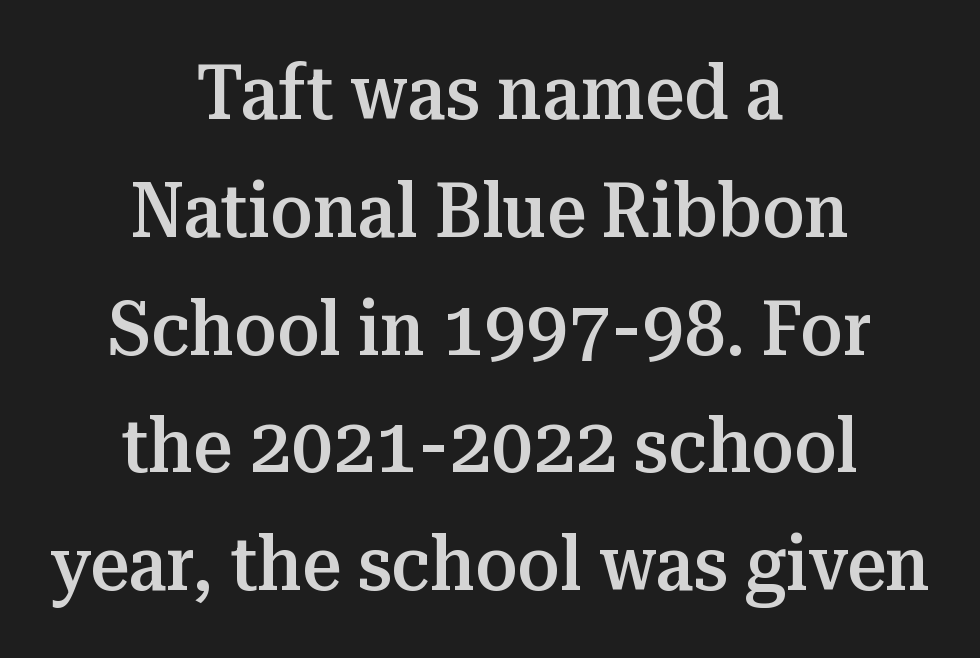
The image shows 76 px semibold serif type, upright; set centered, normal line spacing (1.55x), normal letter spacing, not underlined; medium stroke contrast and a medium x-height.
